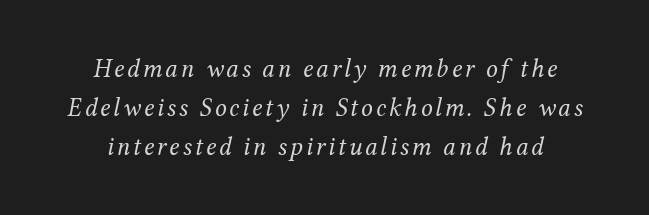
Q: Is the text bold? A: No.
Q: Is the text italic (slanted)? A: Yes, it leans right by about 12 degrees.
Q: Is the text underlined? A: No.
Q: Is the spacing between lines tight, normal or loose? A: Normal.
